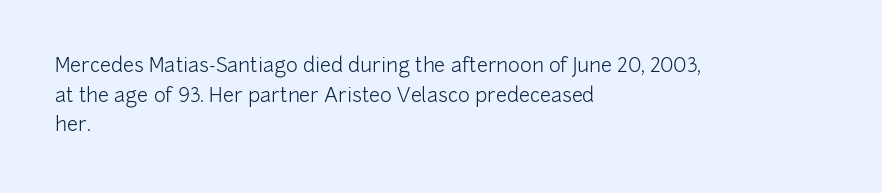
Q: Is the text bold? A: No.
Q: Is the text italic (slanted)? A: No, it is upright.
Q: Is the text underlined? A: No.
Q: How is the paragraph aligned? A: Left-aligned.
Q: Is the spacing between letters normal or unusually wide? A: Normal.
Q: Is the spacing between lines tight, normal or loose? A: Normal.
